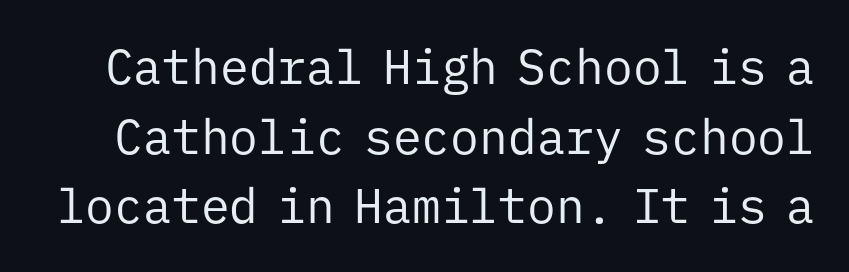
The image shows 48 px regular-weight sans-serif type, upright, monospaced; set normal line spacing (1.45x), normal letter spacing, not underlined; low stroke contrast and a medium x-height.
